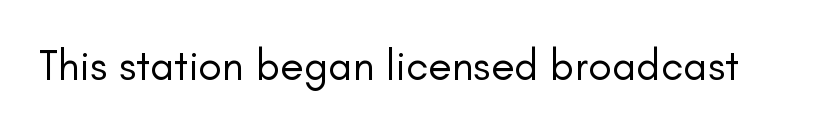
Q: Is the text bold? A: No.
Q: Is the text italic (slanted)? A: No, it is upright.
Q: Is the typeface a serif or a sans-serif typeface? A: Sans-serif.
Q: Is the text underlined? A: No.
Q: Is the spacing between letters normal or unusually wide? A: Normal.
Q: Width (condensed, normal, or wide)? A: Normal.
Q: Stroke contrast? A: Low.
Q: x-height? A: Small.
Q: Monospaced? A: No.
